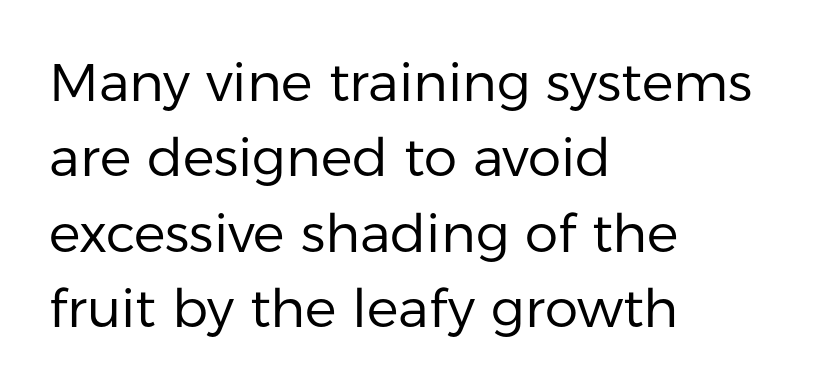
{"serif": "no", "italic": "no", "bold": "no", "weight": "regular", "width": "normal", "stroke_contrast": "low", "x_height": "medium", "monospaced": "no", "underline": "no", "align": "left", "line_spacing": "normal", "line_spacing_ratio": 1.42, "letter_spacing": "normal", "letter_spacing_em": 0.0, "glyph_px": 53}
